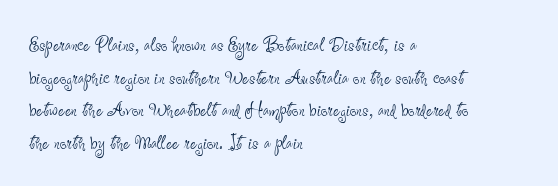
The image shows 23 px text type; set left-aligned, normal line spacing (1.42x), normal letter spacing, not underlined.
